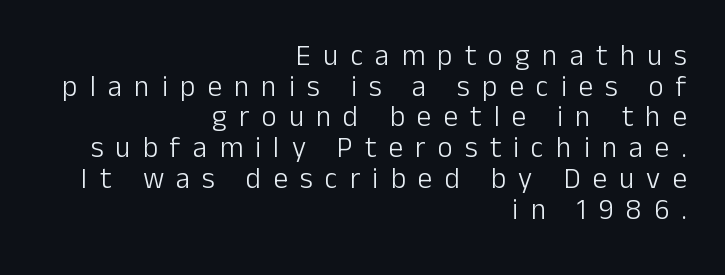
The image shows 29 px light sans-serif type, upright; set right-aligned, tight line spacing (1.06x), unusually wide letter spacing (+0.42 em), not underlined; low stroke contrast and a medium x-height.
